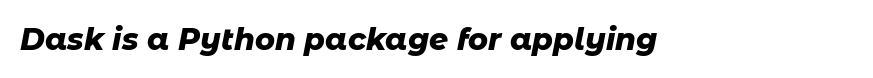
{"italic": "yes", "lean": "right", "slant_degrees": 11, "bold": "yes", "weight": "heavy", "width": "normal", "stroke_contrast": "low", "x_height": "medium", "monospaced": "no", "underline": "no", "letter_spacing": "normal", "letter_spacing_em": 0.0, "glyph_px": 30}
